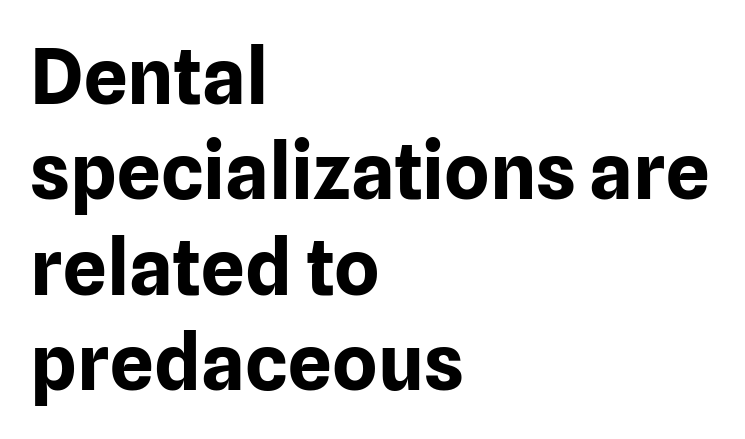
The image shows 77 px bold sans-serif type, upright; set left-aligned, line spacing 1.24x, normal letter spacing, not underlined; low stroke contrast and a medium x-height.
